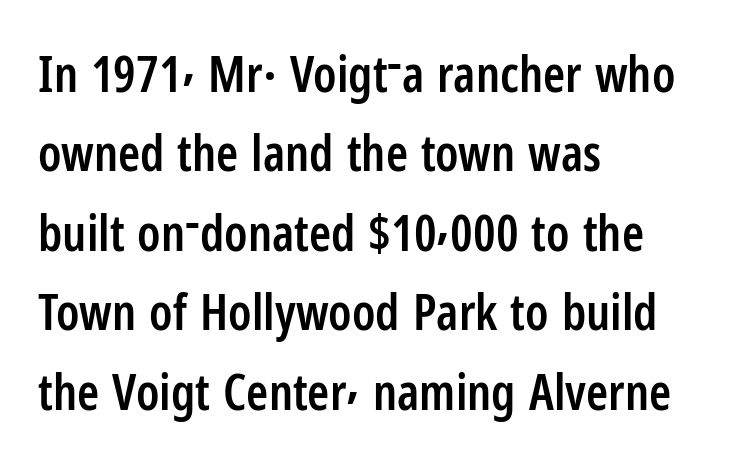
{"serif": "no", "italic": "no", "bold": "semi", "weight": "semibold", "width": "condensed", "stroke_contrast": "low", "x_height": "medium", "monospaced": "no", "underline": "no", "align": "left", "line_spacing": "normal", "line_spacing_ratio": 1.59, "letter_spacing": "normal", "letter_spacing_em": 0.0, "glyph_px": 50}
